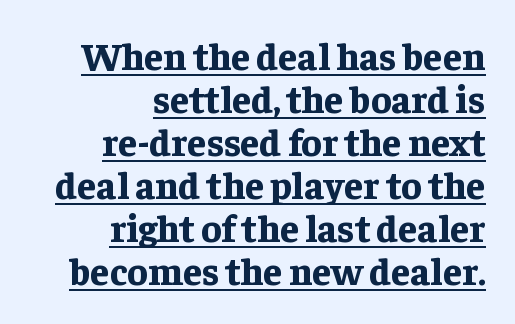
The image shows 38 px bold serif type, upright; set right-aligned, tight line spacing (1.13x), normal letter spacing, underlined; low stroke contrast and a medium x-height.
